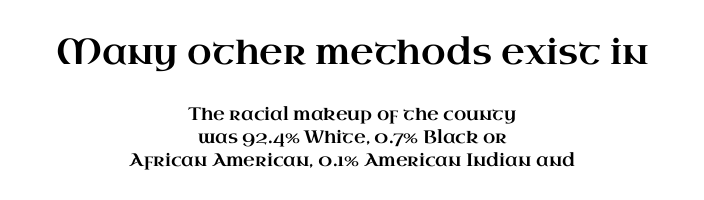
{"serif": "yes", "italic": "no", "width": "wide", "stroke_contrast": "high", "x_height": "small", "monospaced": "no", "underline": "no", "align": "center", "line_spacing": "normal", "line_spacing_ratio": 1.26, "letter_spacing": "normal", "letter_spacing_em": 0.0, "larger_block": "first", "size_ratio": 2.0, "glyph_px": 36}
